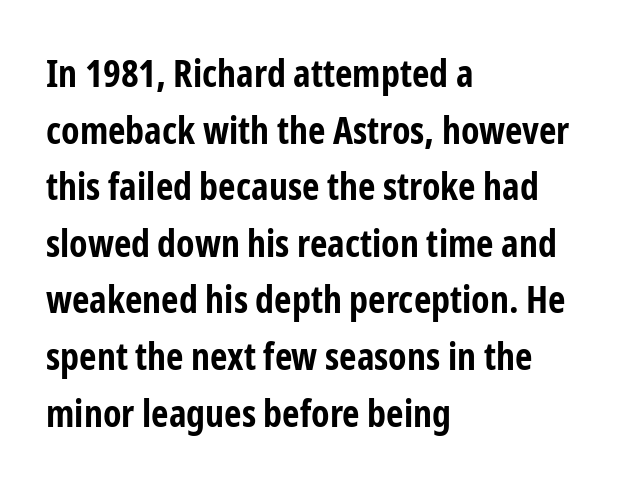
{"serif": "no", "italic": "no", "bold": "yes", "weight": "bold", "width": "condensed", "stroke_contrast": "low", "x_height": "medium", "monospaced": "no", "underline": "no", "align": "left", "line_spacing": "normal", "line_spacing_ratio": 1.49, "letter_spacing": "normal", "letter_spacing_em": 0.0, "glyph_px": 38}
